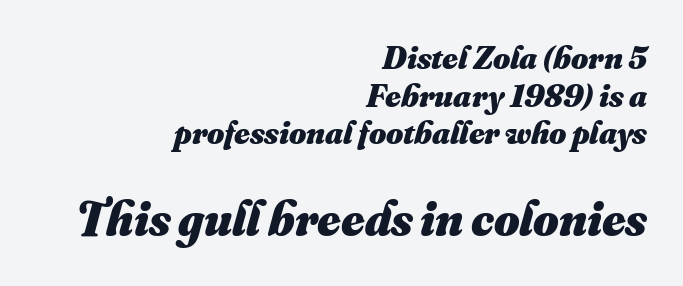
Is the block centered? No — it sits flush against the right margin. Letters rest on an invisible, unmarked baseline. Set as a true bold cut, around the 700 mark. Short note: letters normally spaced. You could not count columns in this text — the font is proportionally spaced. Note: smaller setting up top, larger setting below.
